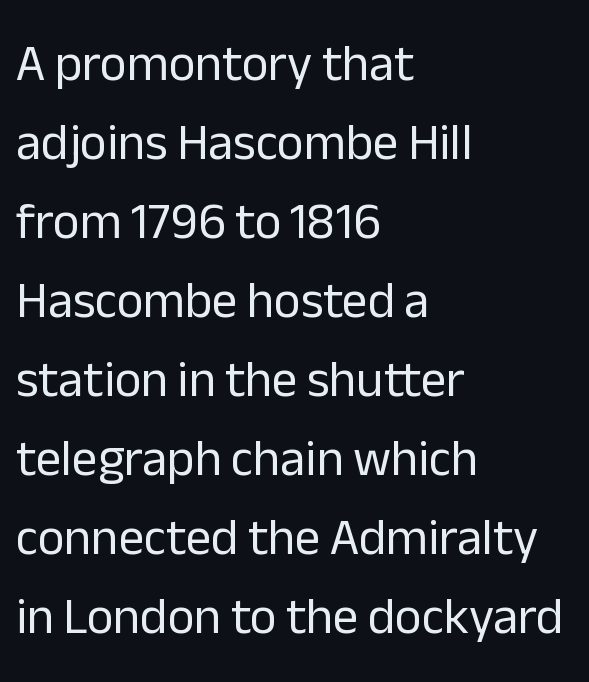
The passage shown has conventional tracking throughout. Where is the straight margin? On the left. Grotesque or geometric, the face here clearly has no serifs. One glance says typical: line gaps are just what's usual. The passage shown is typed in a proportional face where columns would drift. Check under the words: just untouched page.
